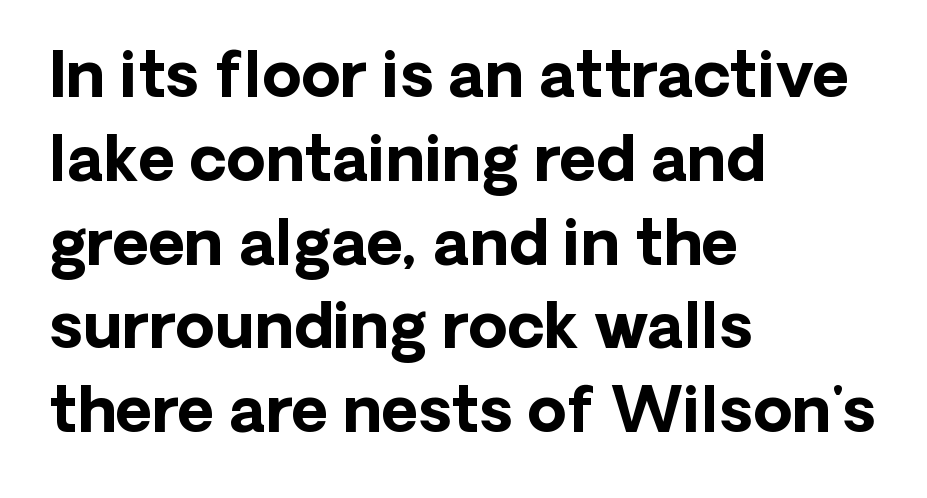
The horizontal fit of the characters is conventional and even. The letters carry no serifs — their stems end cleanly without finishing strokes. Bare-footed words on every line. A typesetter would call this proportional, since set widths differ per character.
